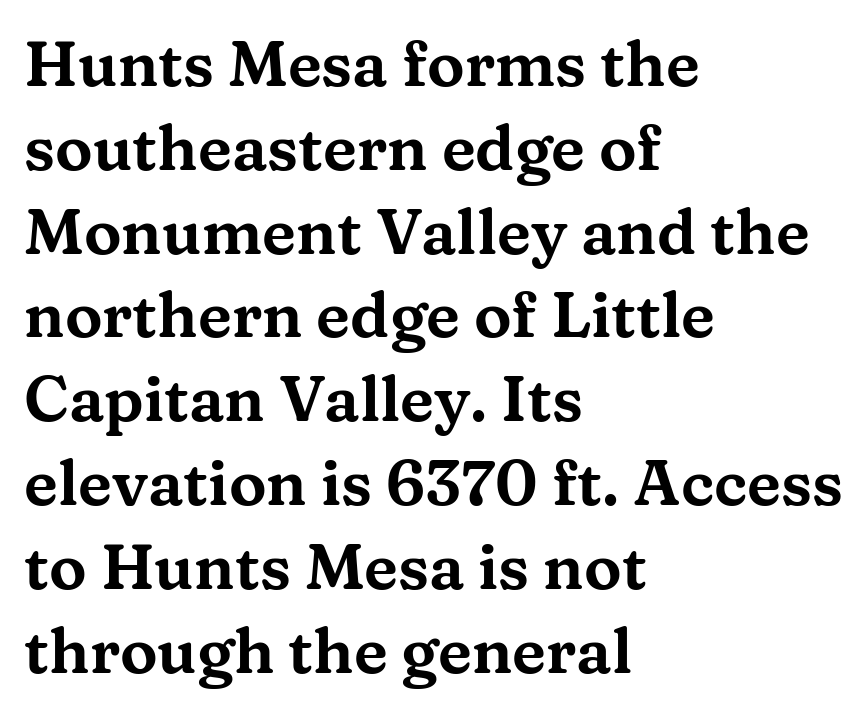
{"serif": "yes", "italic": "no", "width": "wide", "stroke_contrast": "medium", "x_height": "medium", "monospaced": "no", "underline": "no", "align": "left", "line_spacing": "normal", "line_spacing_ratio": 1.33, "letter_spacing": "normal", "letter_spacing_em": 0.0, "glyph_px": 63}
